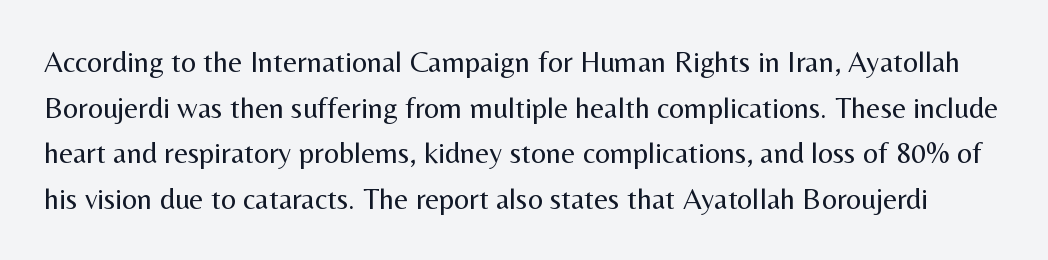
Q: Is the text bold? A: No.
Q: Is the text italic (slanted)? A: No, it is upright.
Q: Is the typeface a serif or a sans-serif typeface? A: Sans-serif.
Q: Is the text underlined? A: No.
Q: Is the spacing between letters normal or unusually wide? A: Normal.
Q: Is the spacing between lines tight, normal or loose? A: Normal.
Q: Width (condensed, normal, or wide)? A: Normal.
Q: Stroke contrast? A: Medium.
Q: x-height? A: Medium.
Q: Monospaced? A: No.
